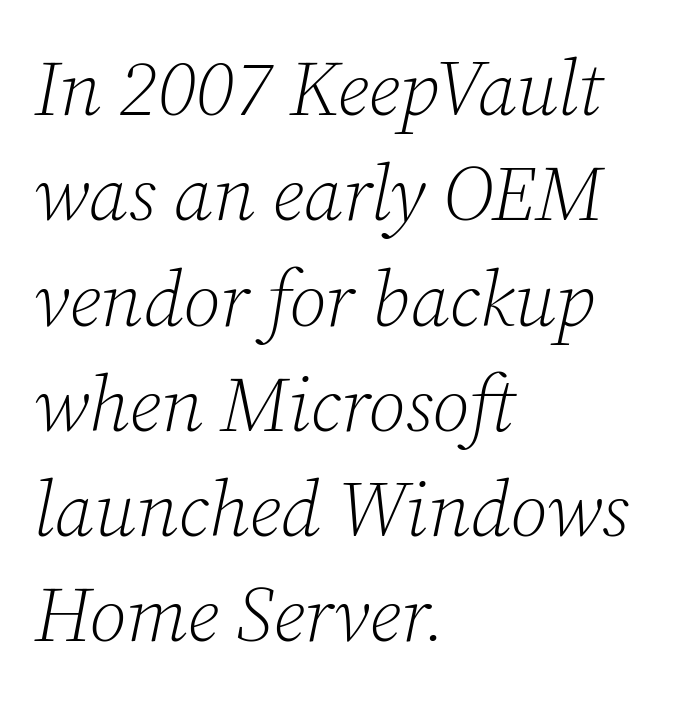
The image shows 78 px light serif type, italic (leaning right); set left-aligned, normal line spacing (1.35x), normal letter spacing, not underlined; low stroke contrast and a medium x-height.
